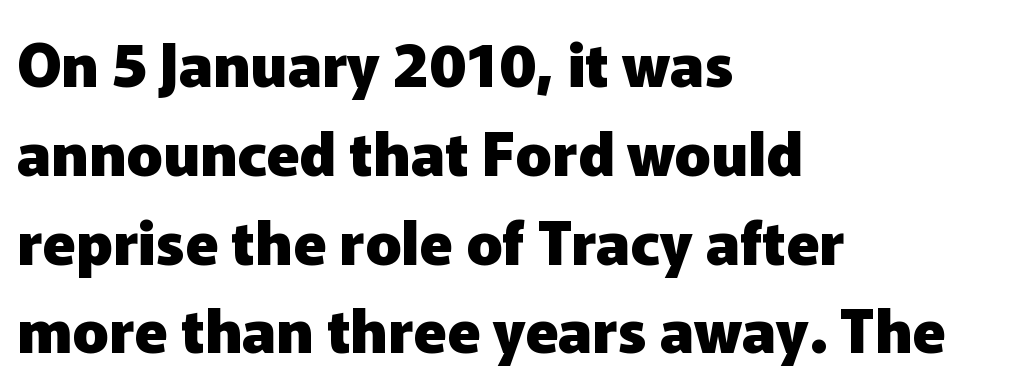
The image shows 60 px heavy sans-serif type, upright; set left-aligned, normal line spacing (1.48x), normal letter spacing, not underlined; low stroke contrast and a medium x-height.
